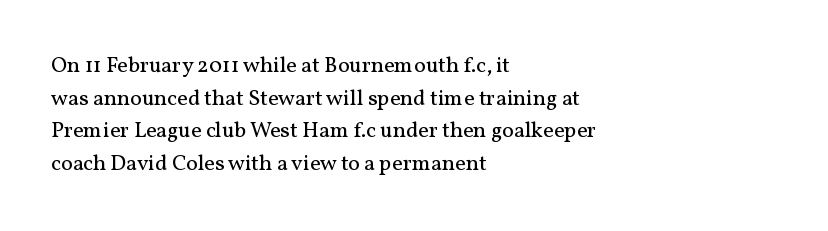
{"italic": "no", "bold": "no", "underline": "no", "align": "left", "line_spacing": "normal", "line_spacing_ratio": 1.48, "letter_spacing": "normal", "letter_spacing_em": 0.0, "glyph_px": 22}
